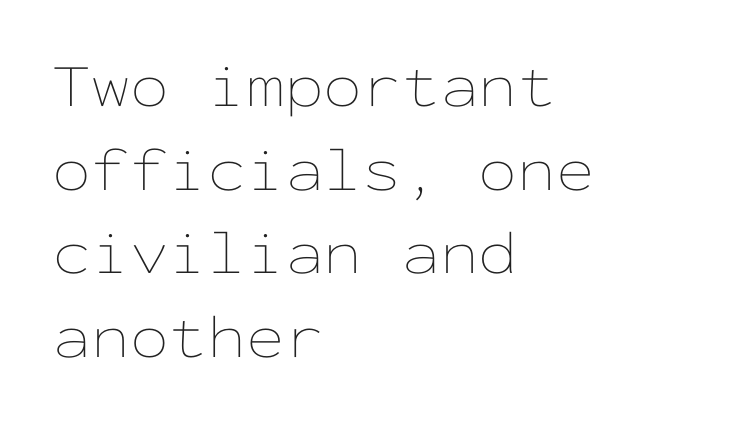
Spacing between characters is what you'd get straight out of the box. The compositor pushed each line to the left boundary. Decoration check: the copy has no underline. Stems and bowls with no extra thickness — not bold. Every character here occupies the same horizontal width, giving the sample a typewriter-like rhythm. Is there much room between lines? A standard amount, neither cramped nor airy.
